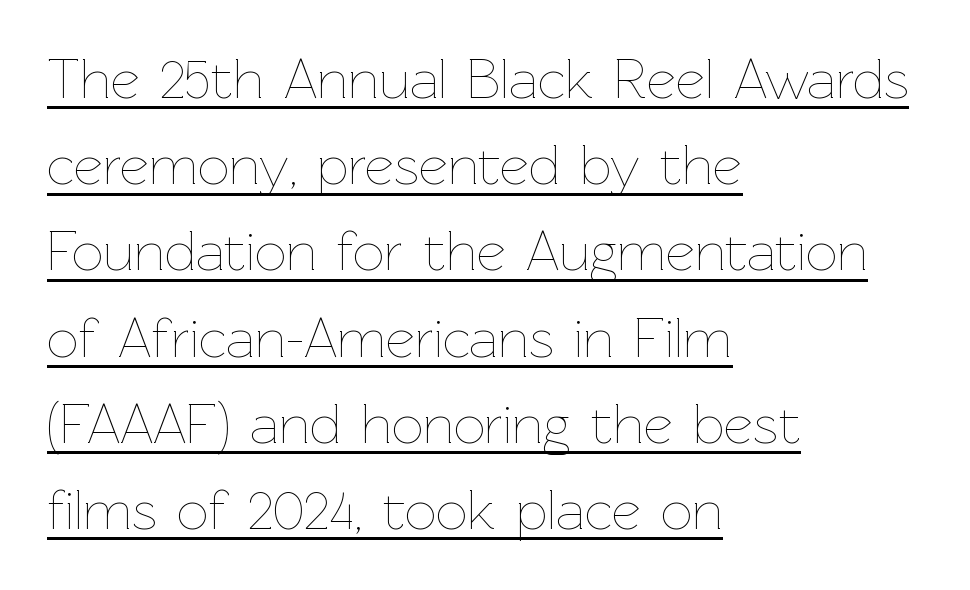
The image shows 56 px thin type, upright; set left-aligned, normal line spacing (1.54x), normal letter spacing, underlined; low stroke contrast and a medium x-height.
